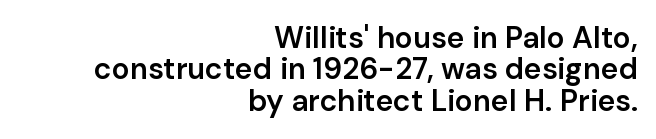
{"serif": "no", "italic": "no", "bold": "semi", "weight": "semibold", "width": "normal", "stroke_contrast": "low", "x_height": "medium", "monospaced": "no", "underline": "no", "align": "right", "line_spacing": "tight", "line_spacing_ratio": 1.05, "letter_spacing": "normal", "letter_spacing_em": 0.0, "glyph_px": 30}
